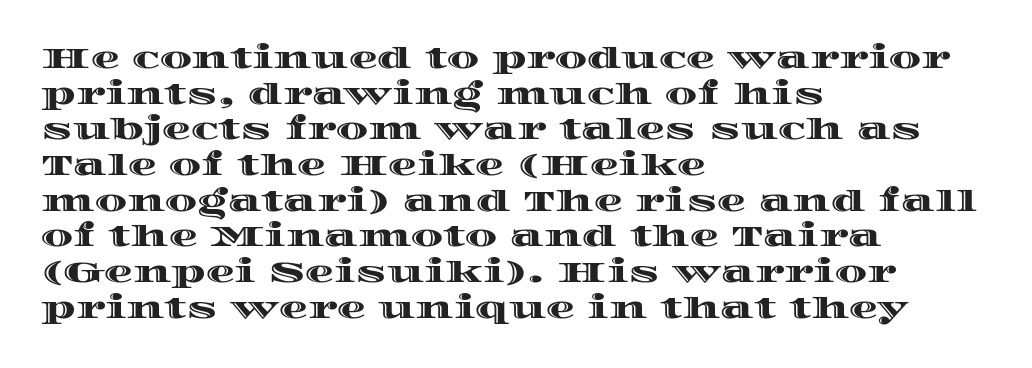
Q: Is the text italic (slanted)? A: No, it is upright.
Q: Is the text underlined? A: No.
Q: How is the paragraph aligned? A: Left-aligned.
Q: Is the spacing between letters normal or unusually wide? A: Normal.
Q: Width (condensed, normal, or wide)? A: Wide.
Q: x-height? A: Large.
Q: Monospaced? A: No.
